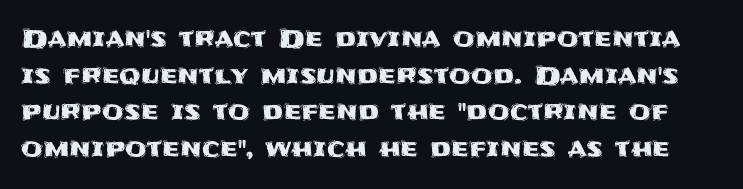
Characters follow at the spacing the type designer built in. Leading: standard. Plain, unruled lines of type. Upright lettering throughout.
